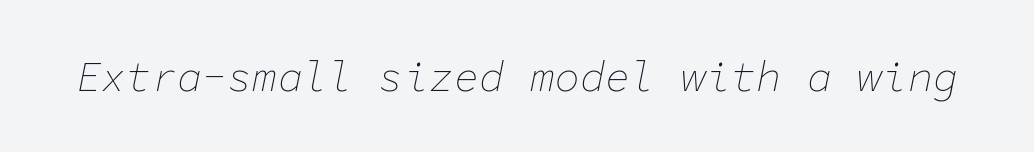
{"italic": "yes", "lean": "right", "slant_degrees": 11, "bold": "no", "weight": "thin", "width": "normal", "stroke_contrast": "low", "x_height": "medium", "monospaced": "yes", "underline": "no", "letter_spacing": "normal", "letter_spacing_em": 0.0, "glyph_px": 42}
